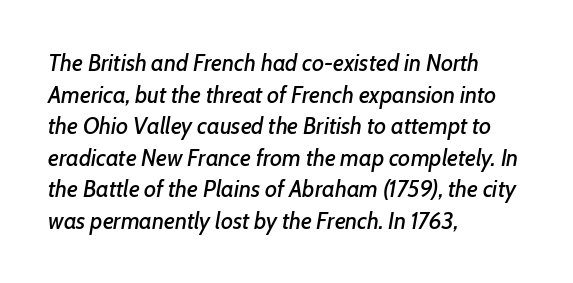
Q: Is the text italic (slanted)? A: Yes, it leans right by about 7 degrees.
Q: Is the text underlined? A: No.
Q: How is the paragraph aligned? A: Left-aligned.
Q: Is the spacing between letters normal or unusually wide? A: Normal.
Q: Is the spacing between lines tight, normal or loose? A: Normal.
